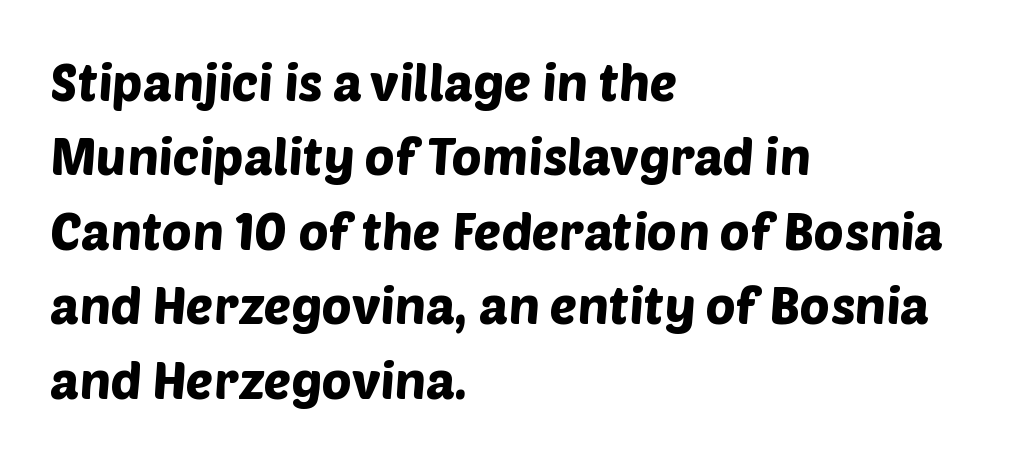
{"serif": "no", "width": "normal", "stroke_contrast": "low", "x_height": "large", "monospaced": "no", "underline": "no", "align": "left", "line_spacing": "normal", "line_spacing_ratio": 1.46, "letter_spacing": "normal", "letter_spacing_em": 0.0, "glyph_px": 51}
